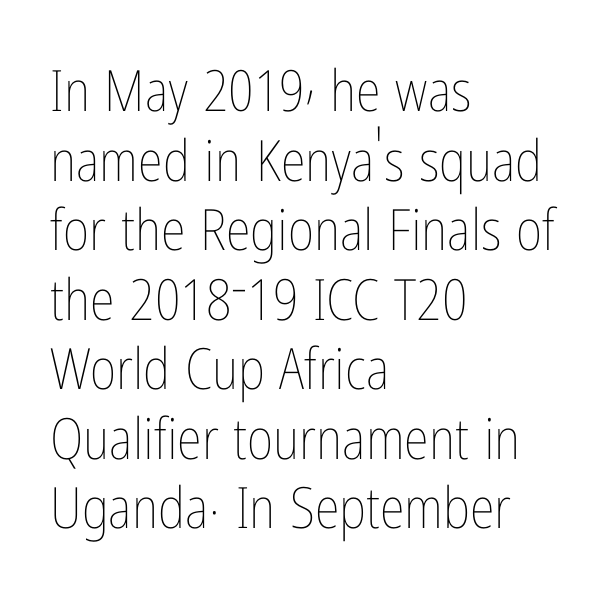
Q: Is the text bold? A: No.
Q: Is the text italic (slanted)? A: No, it is upright.
Q: Is the text underlined? A: No.
Q: How is the paragraph aligned? A: Left-aligned.
Q: Is the spacing between letters normal or unusually wide? A: Normal.
Q: Width (condensed, normal, or wide)? A: Condensed.
Q: Stroke contrast? A: Low.
Q: x-height? A: Medium.
Q: Monospaced? A: No.
